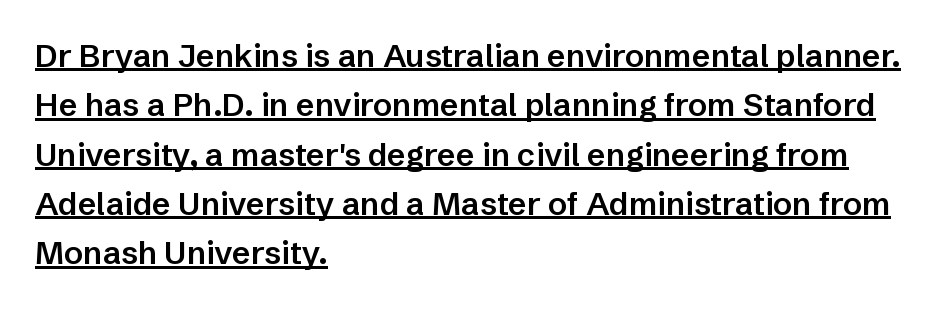
The image shows 32 px semibold sans-serif type, upright; set left-aligned, normal line spacing (1.54x), normal letter spacing, underlined; low stroke contrast and a medium x-height.
